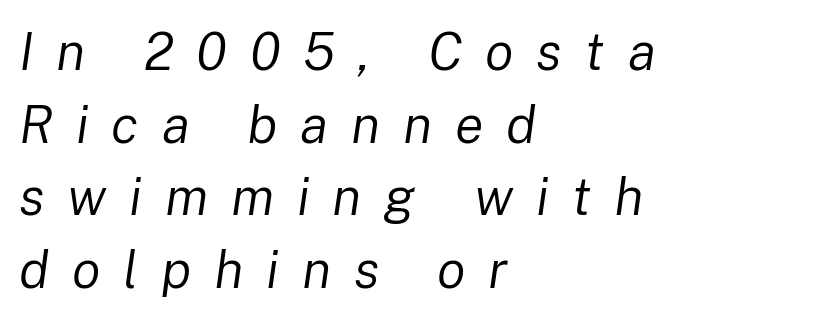
Q: Is the text bold? A: No.
Q: Is the text italic (slanted)? A: Yes, it leans right by about 8 degrees.
Q: Is the text underlined? A: No.
Q: How is the paragraph aligned? A: Left-aligned.
Q: Is the spacing between letters normal or unusually wide? A: Unusually wide.
Q: Is the spacing between lines tight, normal or loose? A: Normal.
Q: Width (condensed, normal, or wide)? A: Normal.
Q: Stroke contrast? A: Low.
Q: x-height? A: Medium.
Q: Monospaced? A: No.
